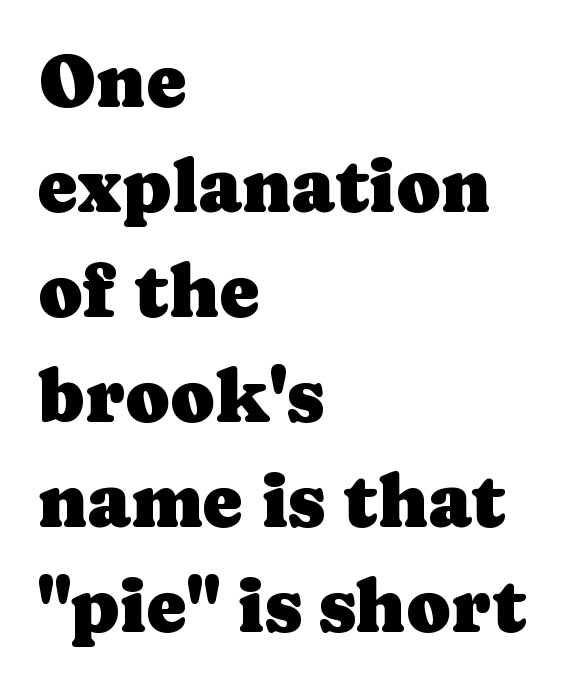
Q: Is the text italic (slanted)? A: No, it is upright.
Q: Is the typeface a serif or a sans-serif typeface? A: Serif.
Q: Is the text underlined? A: No.
Q: How is the paragraph aligned? A: Left-aligned.
Q: Is the spacing between letters normal or unusually wide? A: Normal.
Q: Is the spacing between lines tight, normal or loose? A: Normal.
Q: Width (condensed, normal, or wide)? A: Normal.
Q: Stroke contrast? A: Low.
Q: x-height? A: Medium.
Q: Monospaced? A: No.
